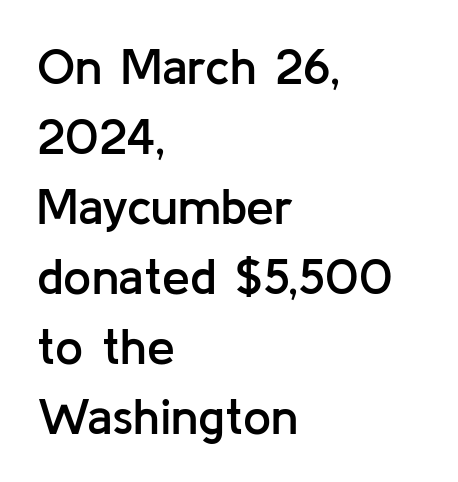
Q: Is the text bold? A: Semi-bold.
Q: Is the text italic (slanted)? A: No, it is upright.
Q: Is the typeface a serif or a sans-serif typeface? A: Sans-serif.
Q: Is the text underlined? A: No.
Q: How is the paragraph aligned? A: Left-aligned.
Q: Is the spacing between letters normal or unusually wide? A: Normal.
Q: Is the spacing between lines tight, normal or loose? A: Normal.
Q: Width (condensed, normal, or wide)? A: Normal.
Q: Stroke contrast? A: Low.
Q: x-height? A: Medium.
Q: Monospaced? A: No.
